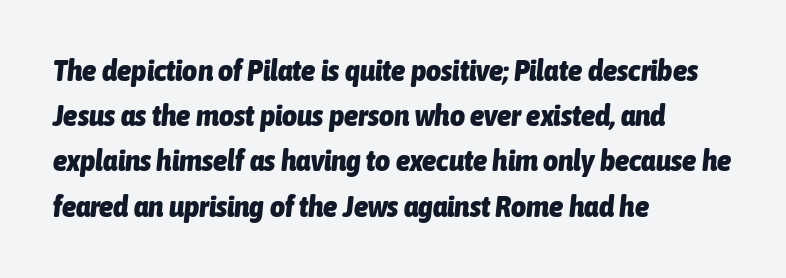
The rendering keeps characters at their native spacing. Think of a printed novel: that variable character pitch is what you see here. The rag falls on the right side of this text block. Is there much room between lines? A standard amount, neither cramped nor airy. When letters slant like this, we call the style italic. Heavy, bold letterforms.
